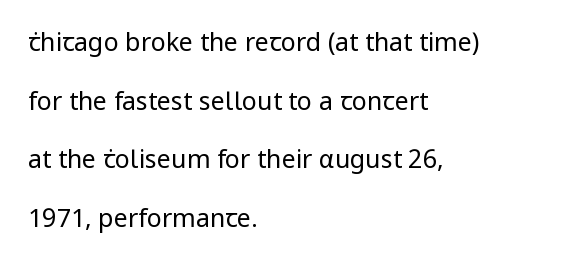
{"italic": "no", "bold": "no", "underline": "no", "align": "left", "line_spacing": "loose", "line_spacing_ratio": 2.35, "letter_spacing": "normal", "letter_spacing_em": 0.0, "glyph_px": 25}
